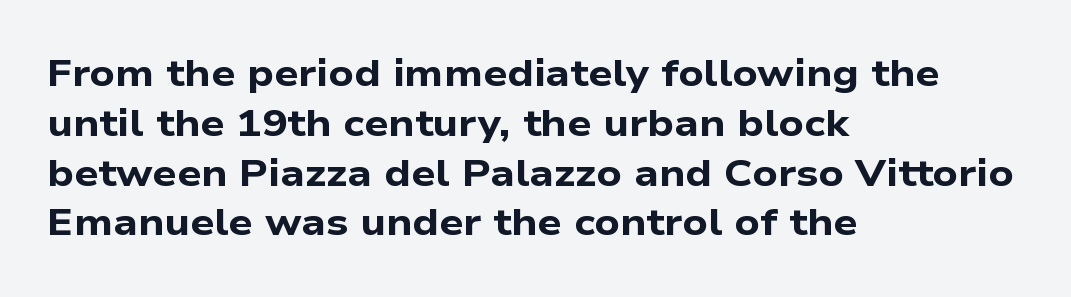
{"serif": "no", "bold": "yes", "weight": "bold", "width": "wide", "stroke_contrast": "low", "x_height": "medium", "monospaced": "no", "underline": "no", "align": "left", "line_spacing": "normal", "line_spacing_ratio": 1.31, "letter_spacing": "normal", "letter_spacing_em": 0.0, "glyph_px": 38}
